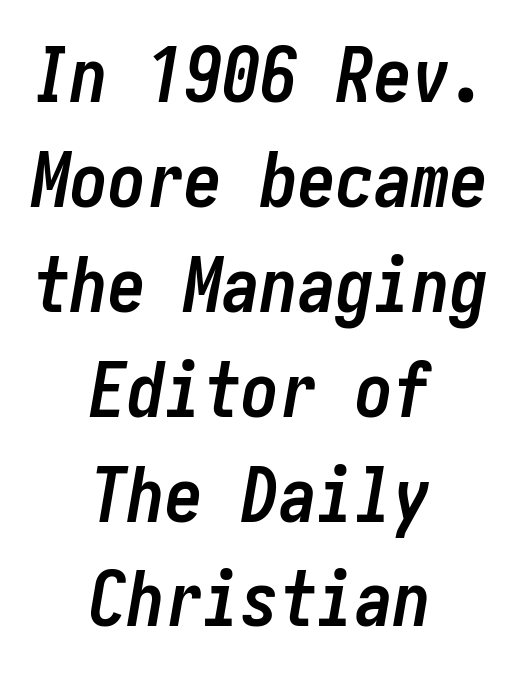
This is heavy type, rendered in bold. Regular leading. The zone under the glyphs is completely vacant. The rag falls on both sides of this text block equally. There's an unmistakable incline to the writing here. Tracking value appears to be zero — textbook default spacing.
